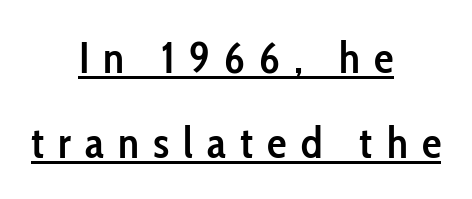
The image shows 44 px semibold, condensed sans-serif type, upright; set centered, loose line spacing (1.93x), unusually wide letter spacing (+0.32 em), underlined; low stroke contrast and a medium x-height.
